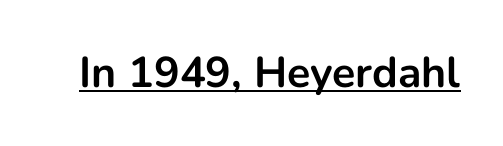
{"serif": "no", "italic": "no", "bold": "yes", "weight": "bold", "width": "normal", "stroke_contrast": "low", "x_height": "medium", "monospaced": "no", "underline": "yes", "letter_spacing": "normal", "letter_spacing_em": 0.0, "glyph_px": 43}
